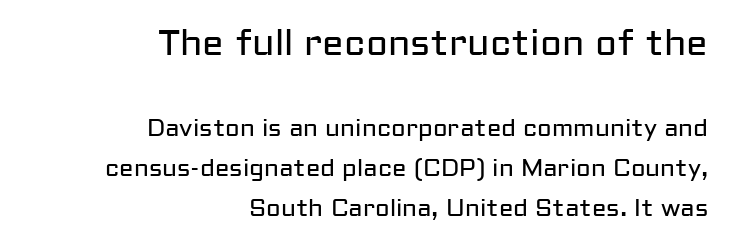
The image shows 36 px regular-weight sans-serif type, upright; set right-aligned, normal line spacing (1.67x), normal letter spacing, not underlined; the first (top) block is 1.5x larger; low stroke contrast and a medium x-height.
